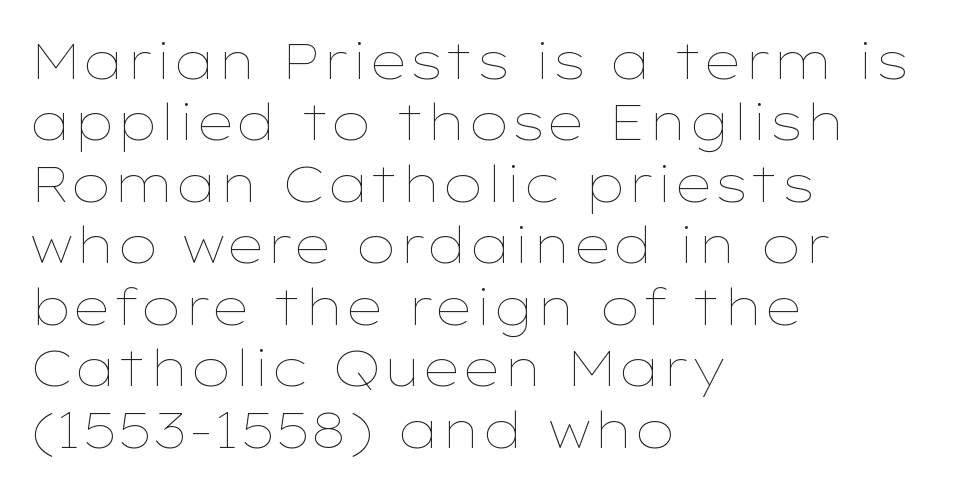
Q: Is the text bold? A: No.
Q: Is the text italic (slanted)? A: No, it is upright.
Q: Is the text underlined? A: No.
Q: How is the paragraph aligned? A: Left-aligned.
Q: Is the spacing between letters normal or unusually wide? A: Normal.
Q: Width (condensed, normal, or wide)? A: Wide.
Q: Stroke contrast? A: Low.
Q: x-height? A: Medium.
Q: Monospaced? A: No.
